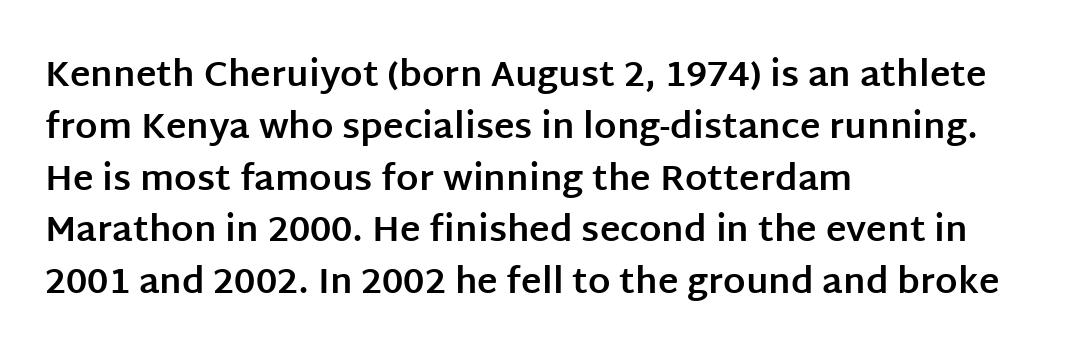
The letters advance in unequal steps, a hallmark of proportional type. You can tell from the bare stems that sans-serif type was used. Emphasis by weight is at full strength: bold. The lettering holds an erect, upright posture throughout. This sample uses plain, unmodified letter spacing.
